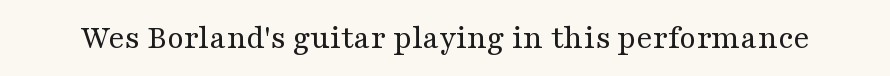
{"serif": "yes", "italic": "no", "bold": "no", "weight": "regular", "width": "wide", "stroke_contrast": "medium", "x_height": "medium", "monospaced": "no", "underline": "no", "letter_spacing": "normal", "letter_spacing_em": 0.0, "glyph_px": 34}
